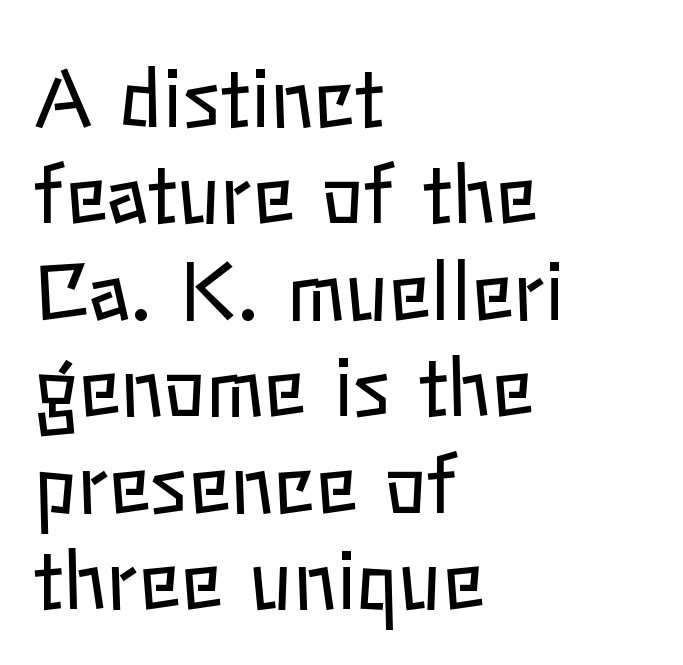
{"italic": "no", "bold": "no", "weight": "regular", "width": "normal", "stroke_contrast": "low", "x_height": "medium", "monospaced": "no", "underline": "no", "align": "left", "line_spacing_ratio": 1.22, "letter_spacing": "normal", "letter_spacing_em": 0.0, "glyph_px": 79}
